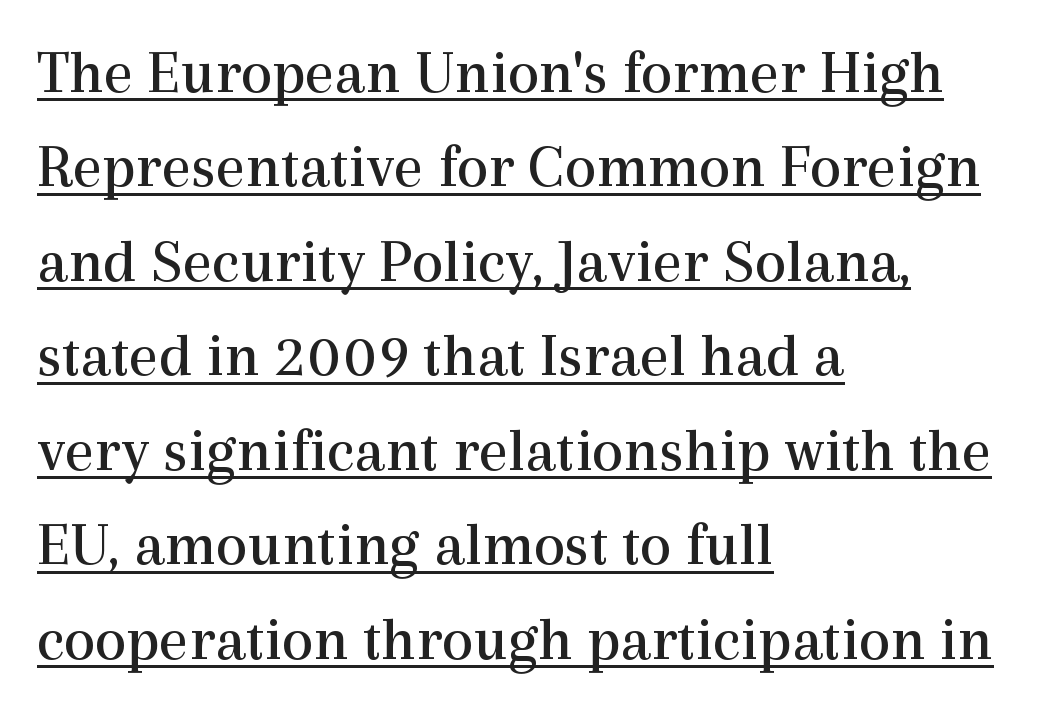
The image shows 63 px regular-weight serif type, upright; set left-aligned, normal line spacing (1.5x), normal letter spacing, underlined; a medium x-height.
